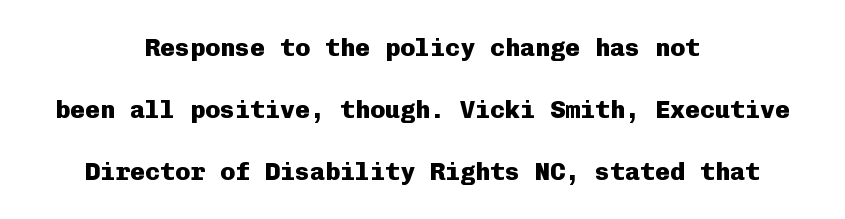
Only glyphs here, with clear space below each row. Compared with typical paragraphs, the rows here are farther apart. The rag falls on both sides of this text block equally. Tall strokes in this sample are plumb rather than angled.
